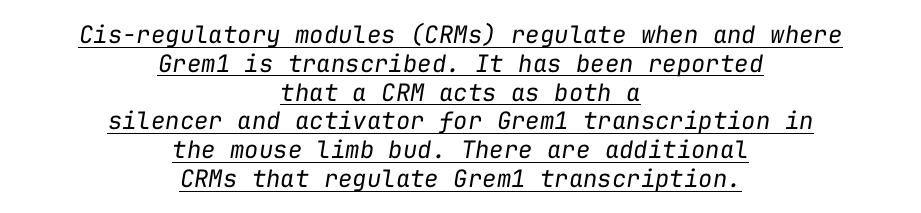
Stem width sits at or under what a default text font uses. Compared with a flush-left layout, this one balances lines on the center instead. Every word sits above its own underline. Looking at the ascenders, they clearly lean. Look at the tracking — it's just the regular setting, nothing added.
